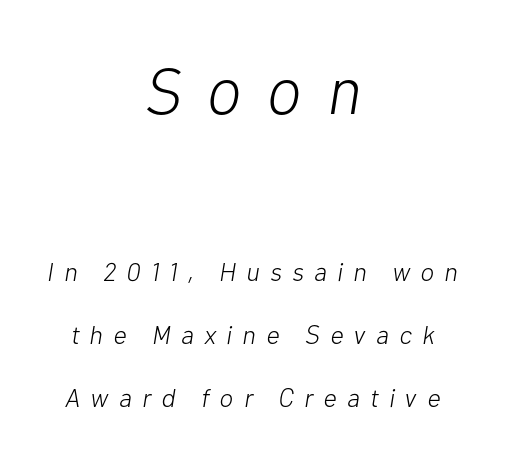
The image shows 65 px light type, italic (leaning right); set centered, loose line spacing (2.42x), unusually wide letter spacing (+0.4 em), not underlined; the first (top) block is 2.5x larger; low stroke contrast and a medium x-height.
